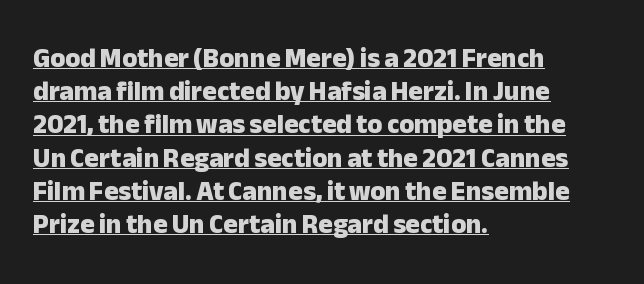
Q: Is the text bold? A: Yes.
Q: Is the text italic (slanted)? A: No, it is upright.
Q: Is the text underlined? A: Yes.
Q: How is the paragraph aligned? A: Left-aligned.
Q: Is the spacing between letters normal or unusually wide? A: Normal.
